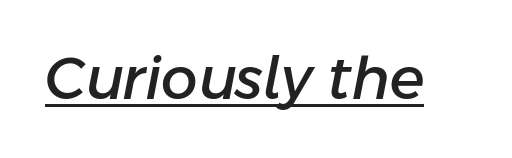
{"italic": "yes", "lean": "right", "slant_degrees": 11, "width": "normal", "stroke_contrast": "low", "x_height": "medium", "monospaced": "no", "underline": "yes", "letter_spacing": "normal", "letter_spacing_em": 0.0, "glyph_px": 58}
